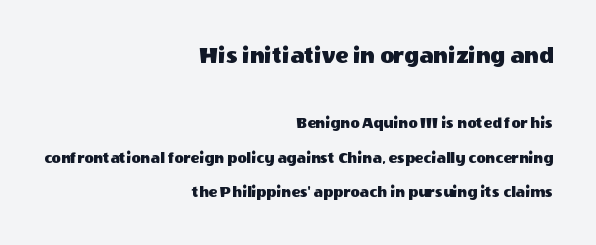
The space beneath each line is pristine and unruled. Horizontal bands of white between lines are thick stripes. A typesetter would mark this as roman, not italic. Teacher's note: observe the even right margin — that is flush-right alignment. The letters sit at their default tracking, neither squeezed nor spread.
